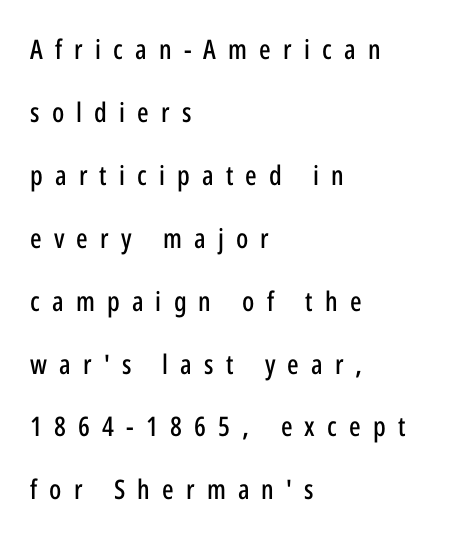
{"italic": "no", "underline": "no", "align": "left", "line_spacing": "loose", "line_spacing_ratio": 2.33, "letter_spacing": "wide", "letter_spacing_em": 0.45, "glyph_px": 27}
